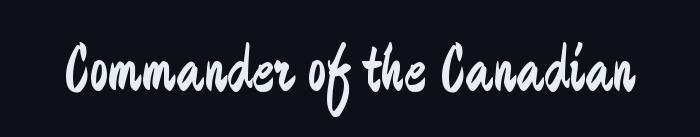
The image shows 66 px regular-weight, condensed sans-serif type; set normal letter spacing, not underlined; low stroke contrast and a medium x-height.
